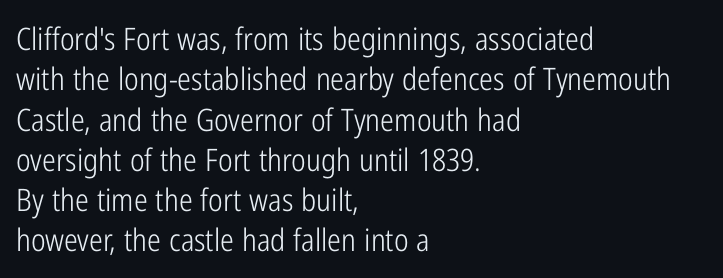
The rendering anchors every line to the left-hand side. Notice how the stems are strictly vertical — no italics here. Each letter's strokes conclude bluntly, with no projecting serifs. Summary of vertical rhythm: regular, with standard interline spacing.
